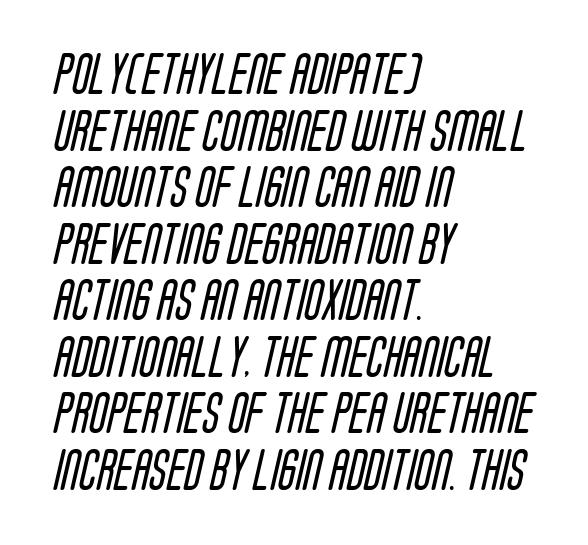
{"serif": "no", "bold": "no", "weight": "regular", "width": "condensed", "stroke_contrast": "low", "x_height": "large", "monospaced": "no", "underline": "no", "align": "left", "line_spacing": "normal", "line_spacing_ratio": 1.38, "letter_spacing": "normal", "letter_spacing_em": 0.0, "glyph_px": 41}
